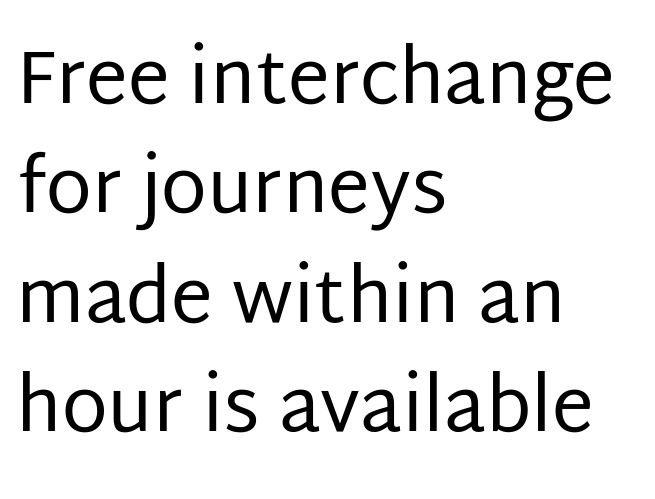
The image shows 75 px regular-weight sans-serif type, upright; set left-aligned, normal line spacing (1.46x), normal letter spacing, not underlined; low stroke contrast and a large x-height.
